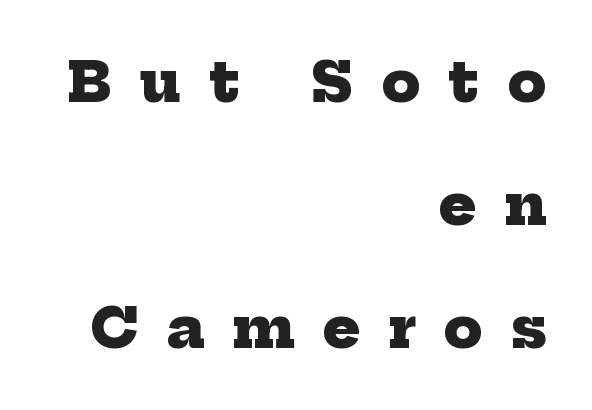
The image shows 56 px heavy serif type; set right-aligned, loose line spacing (2.2x), unusually wide letter spacing (+0.5 em), not underlined; low stroke contrast and a medium x-height.
